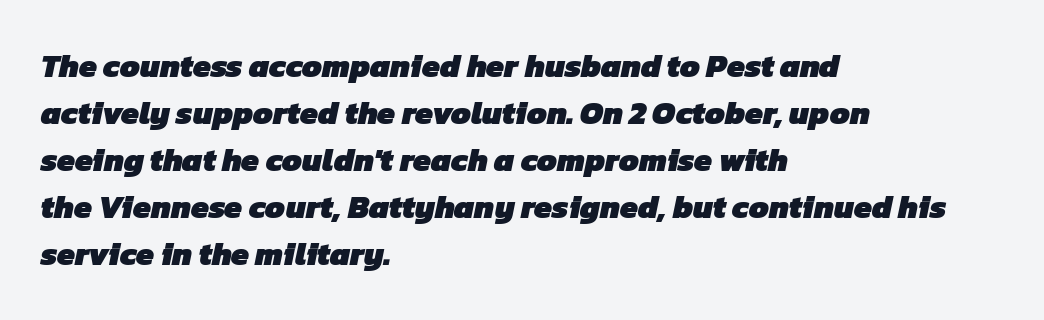
Alignment: flush left. Interline gaps are of average width in this sample. Just letters on the line, the space beneath them empty. To sum up the face: it is a sans, with no serifs. On the weight axis this lands at bold, roughly 700. Tracking value appears to be zero — textbook default spacing.
